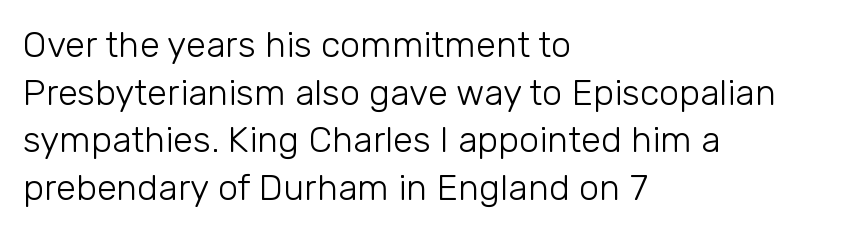
Q: Is the text bold? A: No.
Q: Is the text italic (slanted)? A: No, it is upright.
Q: Is the typeface a serif or a sans-serif typeface? A: Sans-serif.
Q: Is the text underlined? A: No.
Q: How is the paragraph aligned? A: Left-aligned.
Q: Is the spacing between letters normal or unusually wide? A: Normal.
Q: Is the spacing between lines tight, normal or loose? A: Normal.
Q: Width (condensed, normal, or wide)? A: Normal.
Q: Stroke contrast? A: Low.
Q: x-height? A: Medium.
Q: Monospaced? A: No.
